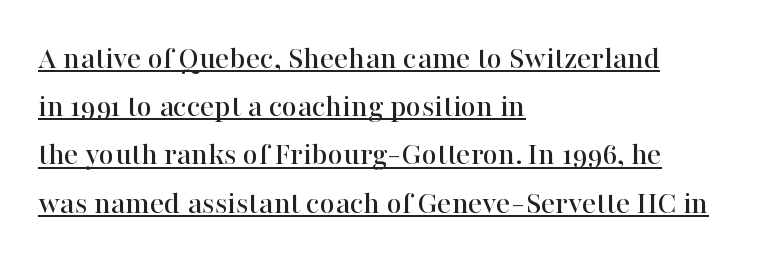
{"serif": "yes", "italic": "no", "width": "normal", "stroke_contrast": "high", "x_height": "medium", "monospaced": "no", "underline": "yes", "align": "left", "line_spacing": "normal", "line_spacing_ratio": 1.46, "letter_spacing": "normal", "letter_spacing_em": 0.0, "glyph_px": 33}
